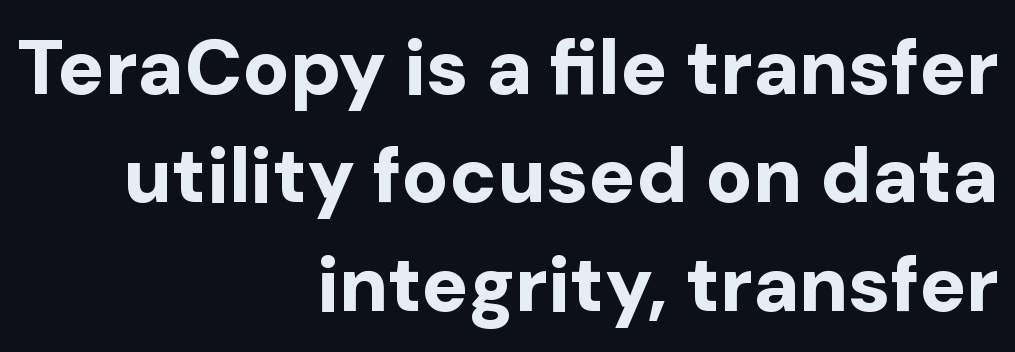
The image shows 78 px bold sans-serif type, upright; set right-aligned, normal line spacing (1.39x), normal letter spacing, not underlined; low stroke contrast and a medium x-height.
